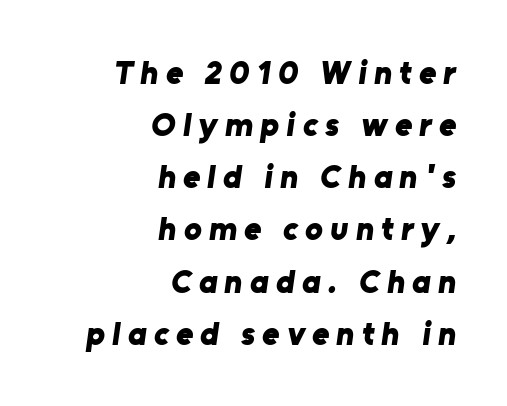
The image shows 33 px bold sans-serif type; set right-aligned, normal line spacing (1.58x), unusually wide letter spacing (+0.22 em), not underlined; low stroke contrast and a medium x-height.
